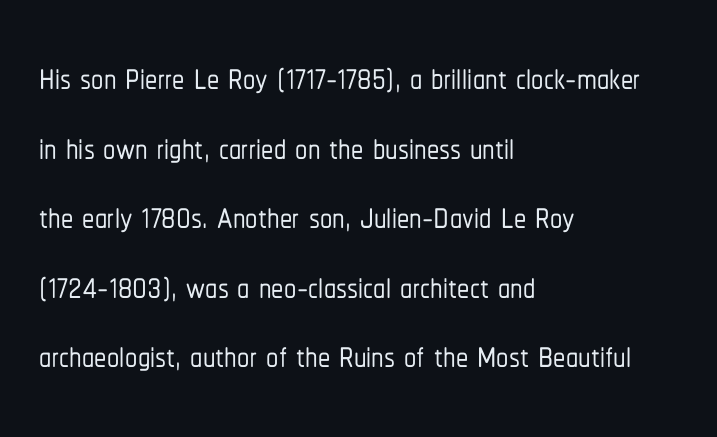
Q: Is the text italic (slanted)? A: No, it is upright.
Q: Is the typeface a serif or a sans-serif typeface? A: Sans-serif.
Q: Is the text underlined? A: No.
Q: How is the paragraph aligned? A: Left-aligned.
Q: Is the spacing between letters normal or unusually wide? A: Normal.
Q: Is the spacing between lines tight, normal or loose? A: Normal.
Q: Width (condensed, normal, or wide)? A: Condensed.
Q: Stroke contrast? A: Low.
Q: x-height? A: Medium.
Q: Monospaced? A: No.
